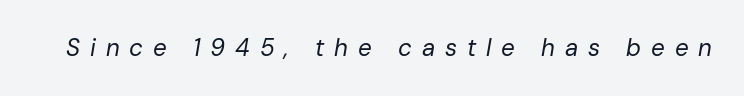
Q: Is the text bold? A: No.
Q: Is the text italic (slanted)? A: Yes, it leans right by about 10 degrees.
Q: Is the text underlined? A: No.
Q: Is the spacing between letters normal or unusually wide? A: Unusually wide.
